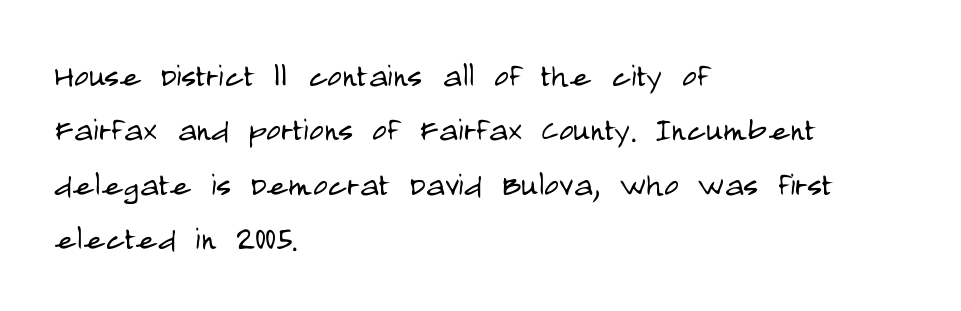
Each new line begins a customary step beneath the previous one. Is the block centered? No — it sits flush against the left margin. Is the letter spacing exaggerated? No — it looks like the ordinary default. Is the stroke heavy? The answer is a plain regular-or-lighter. The passage shown is typed in a proportional face where columns would drift. No italicization has been applied; the sample stays upright.
